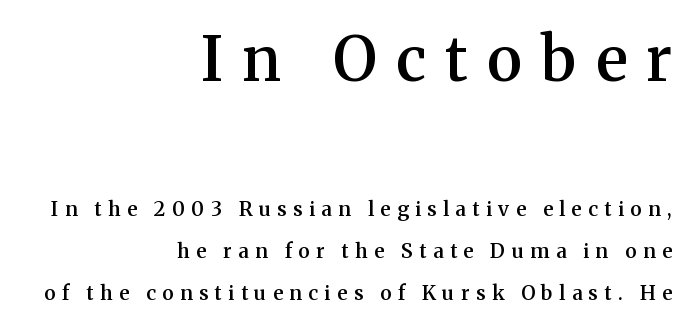
{"serif": "yes", "italic": "no", "bold": "semi", "weight": "semibold", "width": "normal", "stroke_contrast": "medium", "x_height": "medium", "monospaced": "no", "underline": "no", "align": "right", "line_spacing": "loose", "line_spacing_ratio": 2.09, "letter_spacing": "wide", "letter_spacing_em": 0.32, "larger_block": "first", "size_ratio": 3.05, "glyph_px": 61}
